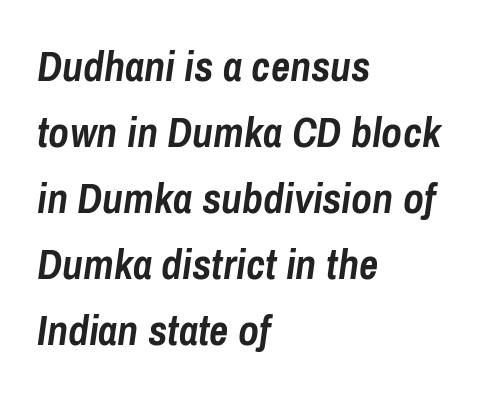
{"italic": "yes", "lean": "right", "slant_degrees": 8, "bold": "yes", "weight": "semibold", "width": "condensed", "stroke_contrast": "low", "x_height": "medium", "monospaced": "no", "underline": "no", "align": "left", "line_spacing": "normal", "line_spacing_ratio": 1.57, "letter_spacing": "normal", "letter_spacing_em": 0.0, "glyph_px": 42}
